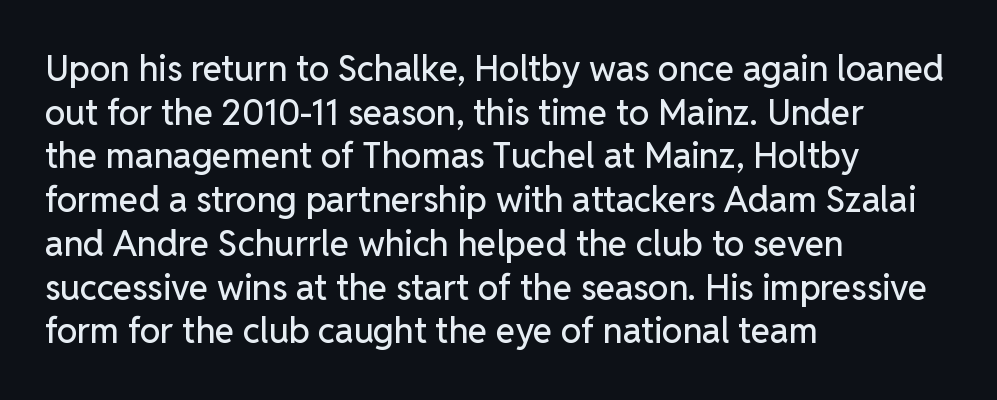
Where is the straight margin? On the left. The typeface chosen for these lines omits serifs. Underlining? Definitely not there. Each letter keeps its own natural width here, so spacing adapts to shape.
